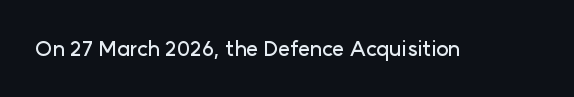
{"italic": "no", "underline": "no", "letter_spacing": "normal", "letter_spacing_em": 0.0, "glyph_px": 21}
